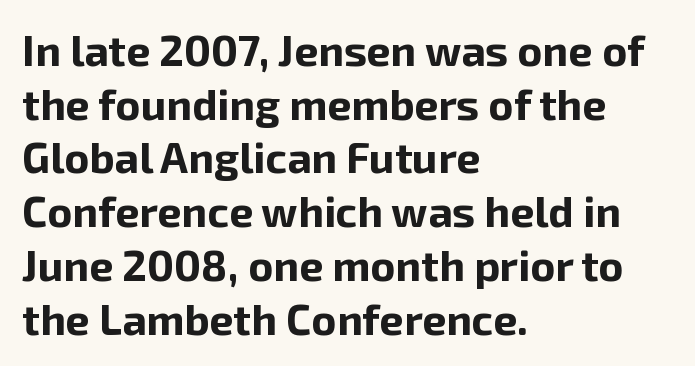
Q: Is the text bold? A: Yes.
Q: Is the text italic (slanted)? A: No, it is upright.
Q: Is the typeface a serif or a sans-serif typeface? A: Sans-serif.
Q: Is the text underlined? A: No.
Q: How is the paragraph aligned? A: Left-aligned.
Q: Is the spacing between letters normal or unusually wide? A: Normal.
Q: Is the spacing between lines tight, normal or loose? A: Normal.
Q: Width (condensed, normal, or wide)? A: Normal.
Q: Stroke contrast? A: Low.
Q: x-height? A: Medium.
Q: Monospaced? A: No.
